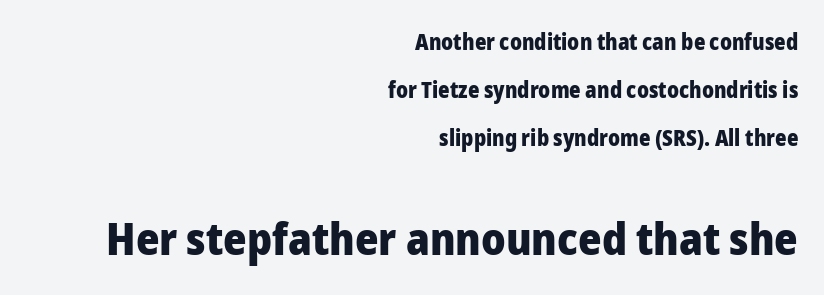
Are there feet on the stems? There aren't — it's a sans. Between one letter and the next there's only the usual sliver of space. The space between consecutive lines is lavish. Nobody drew a line under any word here. In CSS terms this would be text-align: right.
